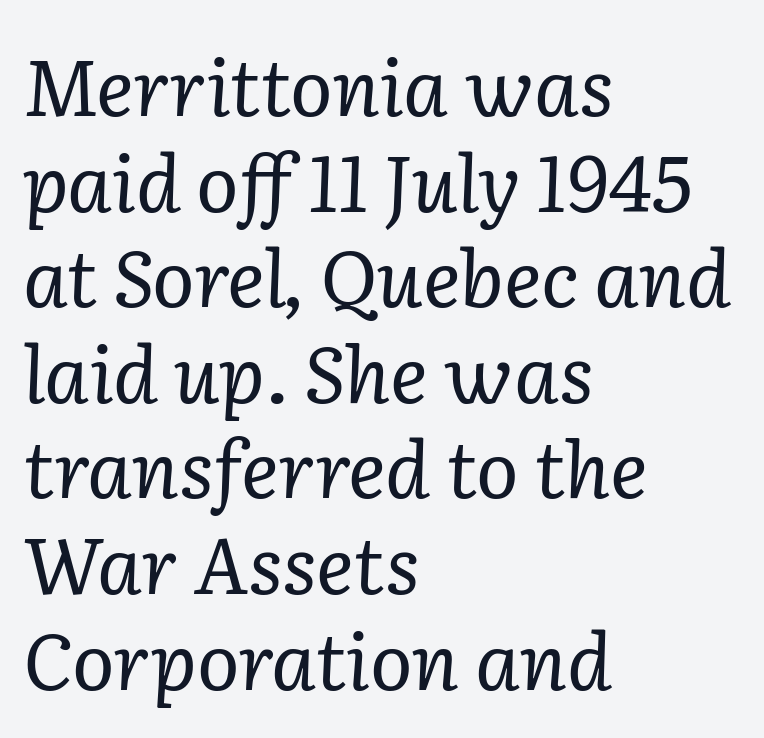
Weight: in the light-to-regular range. Slant detected: the letters are inclined. Glyph-to-glyph distance matches everyday printed text. The passage shown is not underscored anywhere. Note the varied advance widths — an 'i' is clearly narrower than an 'm'. The ragged edge is on the right, which tells us the setting is flush left.
